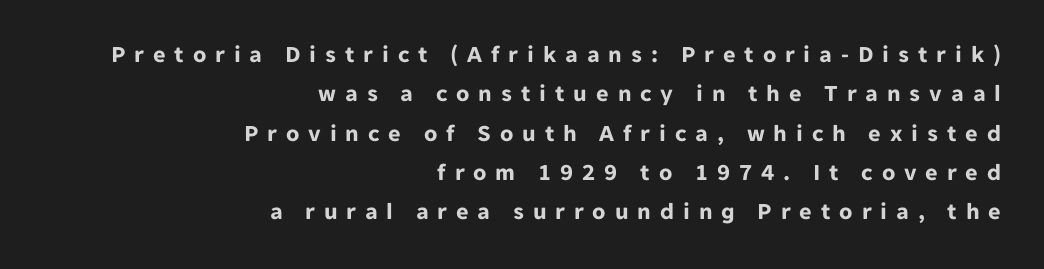
The image shows 24 px bold type, upright; set right-aligned, normal line spacing (1.64x), unusually wide letter spacing (+0.37 em), not underlined.
